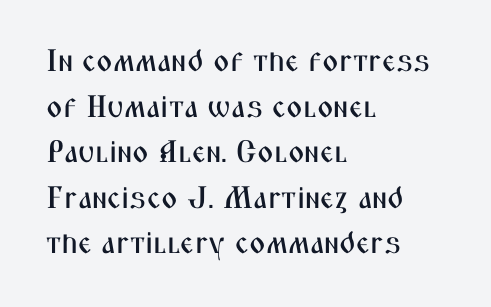
Q: Is the text italic (slanted)? A: No, it is upright.
Q: Is the typeface a serif or a sans-serif typeface? A: Sans-serif.
Q: Is the text underlined? A: No.
Q: How is the paragraph aligned? A: Left-aligned.
Q: Is the spacing between letters normal or unusually wide? A: Normal.
Q: Is the spacing between lines tight, normal or loose? A: Normal.
Q: Width (condensed, normal, or wide)? A: Condensed.
Q: Stroke contrast? A: Medium.
Q: x-height? A: Medium.
Q: Monospaced? A: No.
